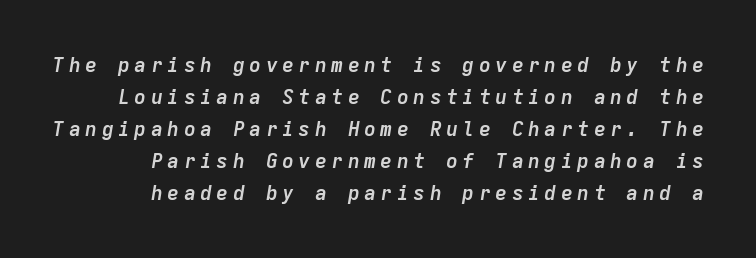
{"italic": "yes", "lean": "right", "slant_degrees": 9, "bold": "yes", "underline": "no", "align": "right", "line_spacing": "normal", "line_spacing_ratio": 1.6, "letter_spacing": "wide", "letter_spacing_em": 0.22, "glyph_px": 20}
